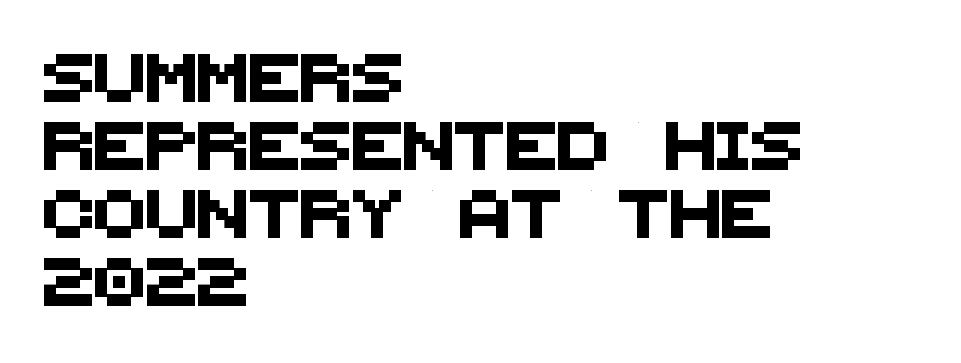
{"serif": "no", "width": "normal", "stroke_contrast": "medium", "x_height": "large", "monospaced": "no", "underline": "no", "align": "left", "line_spacing": "normal", "line_spacing_ratio": 1.42, "letter_spacing": "normal", "letter_spacing_em": 0.0, "glyph_px": 48}
